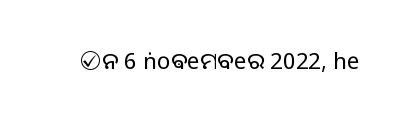
Q: Is the text bold? A: No.
Q: Is the text italic (slanted)? A: No, it is upright.
Q: Is the text underlined? A: No.
Q: Is the spacing between letters normal or unusually wide? A: Normal.
